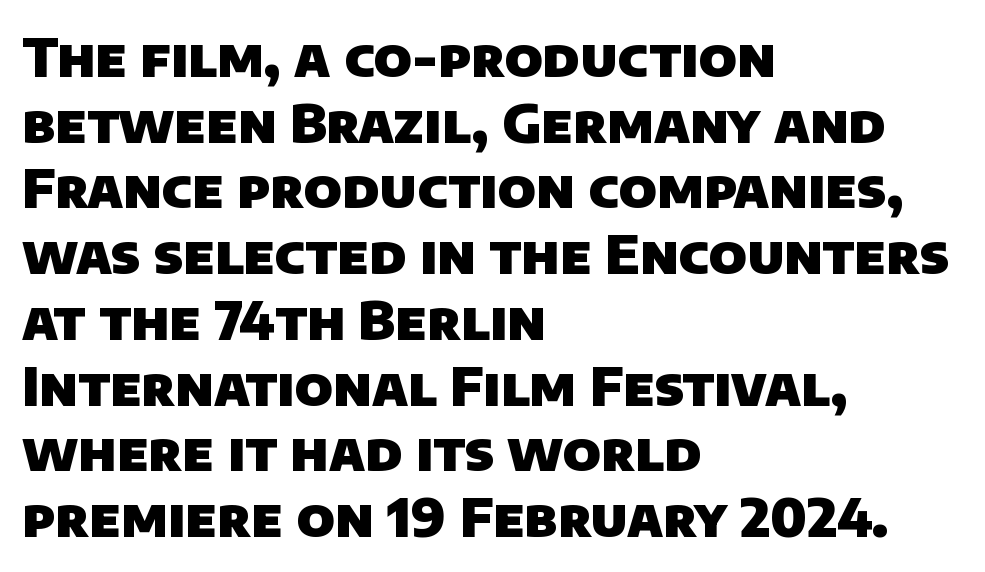
Q: Is the text bold? A: Yes.
Q: Is the typeface a serif or a sans-serif typeface? A: Sans-serif.
Q: Is the text underlined? A: No.
Q: How is the paragraph aligned? A: Left-aligned.
Q: Is the spacing between letters normal or unusually wide? A: Normal.
Q: Width (condensed, normal, or wide)? A: Normal.
Q: Stroke contrast? A: Low.
Q: x-height? A: Large.
Q: Monospaced? A: No.
